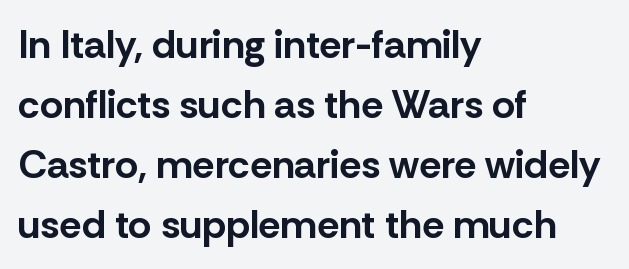
{"serif": "no", "italic": "no", "bold": "yes", "weight": "bold", "width": "normal", "stroke_contrast": "low", "x_height": "medium", "monospaced": "no", "underline": "no", "align": "left", "line_spacing": "normal", "line_spacing_ratio": 1.5, "letter_spacing": "normal", "letter_spacing_em": 0.0, "glyph_px": 40}
